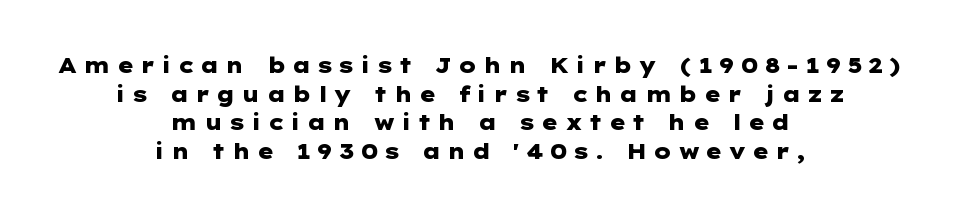
Q: Is the text bold? A: Yes.
Q: Is the text italic (slanted)? A: No, it is upright.
Q: Is the text underlined? A: No.
Q: How is the paragraph aligned? A: Centered.
Q: Is the spacing between letters normal or unusually wide? A: Unusually wide.
Q: Is the spacing between lines tight, normal or loose? A: Normal.
